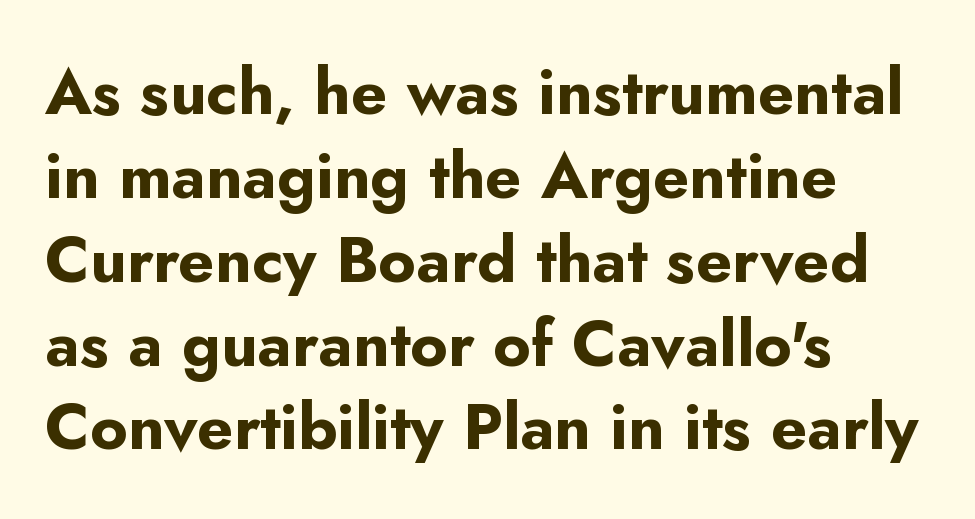
Q: Is the text bold? A: Yes.
Q: Is the text italic (slanted)? A: No, it is upright.
Q: Is the typeface a serif or a sans-serif typeface? A: Sans-serif.
Q: Is the text underlined? A: No.
Q: How is the paragraph aligned? A: Left-aligned.
Q: Is the spacing between letters normal or unusually wide? A: Normal.
Q: Is the spacing between lines tight, normal or loose? A: Normal.
Q: Width (condensed, normal, or wide)? A: Normal.
Q: Stroke contrast? A: Low.
Q: x-height? A: Small.
Q: Monospaced? A: No.
